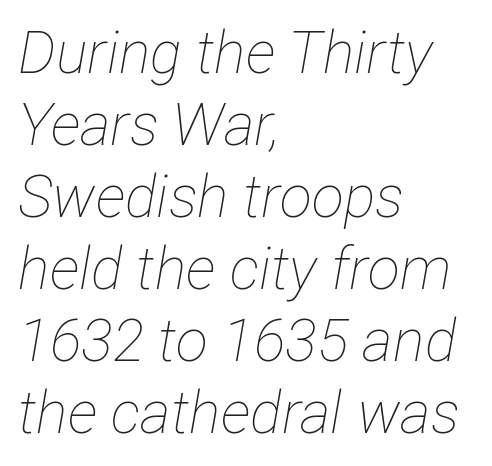
Q: Is the text bold? A: No.
Q: Is the text italic (slanted)? A: Yes, it leans right by about 12 degrees.
Q: Is the text underlined? A: No.
Q: How is the paragraph aligned? A: Left-aligned.
Q: Is the spacing between letters normal or unusually wide? A: Normal.
Q: Width (condensed, normal, or wide)? A: Condensed.
Q: Stroke contrast? A: Low.
Q: x-height? A: Medium.
Q: Monospaced? A: No.
